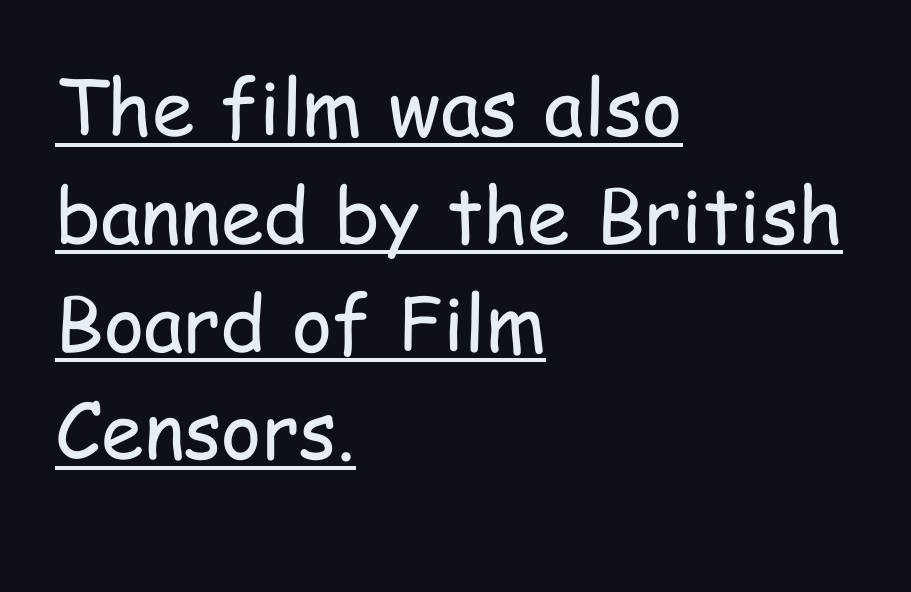
Q: Is the text bold? A: No.
Q: Is the text italic (slanted)? A: No, it is upright.
Q: Is the typeface a serif or a sans-serif typeface? A: Sans-serif.
Q: Is the text underlined? A: Yes.
Q: How is the paragraph aligned? A: Left-aligned.
Q: Is the spacing between letters normal or unusually wide? A: Normal.
Q: Is the spacing between lines tight, normal or loose? A: Normal.
Q: Width (condensed, normal, or wide)? A: Condensed.
Q: Stroke contrast? A: Low.
Q: x-height? A: Medium.
Q: Monospaced? A: No.
